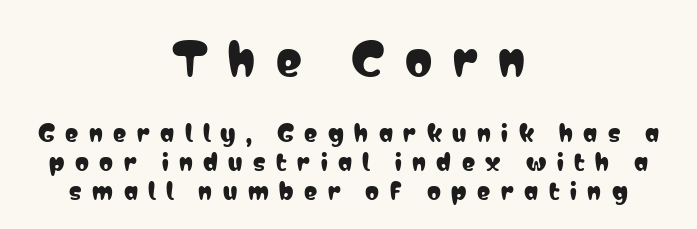
{"serif": "no", "italic": "no", "width": "condensed", "stroke_contrast": "low", "x_height": "medium", "monospaced": "no", "underline": "no", "align": "center", "line_spacing": "normal", "line_spacing_ratio": 1.33, "letter_spacing": "wide", "letter_spacing_em": 0.48, "larger_block": "first", "size_ratio": 1.95, "glyph_px": 43}
